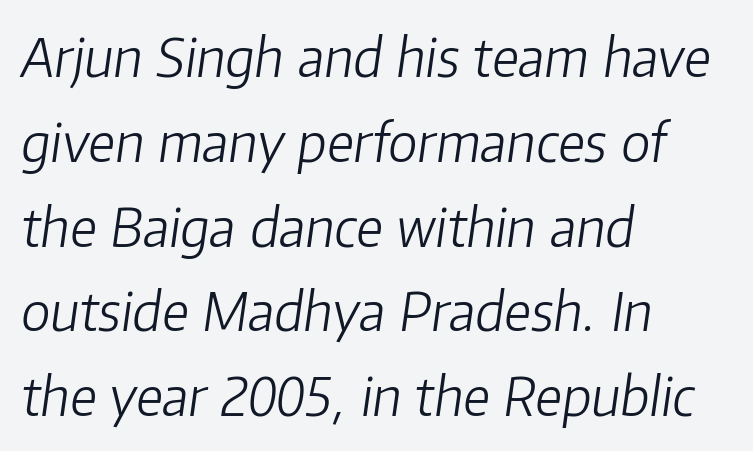
Caption: standard tracking, unaltered. Does the lettering tilt? It does — this is italic. Letters rest on an invisible, unmarked baseline. The leading is moderate, giving the passage an even texture.
